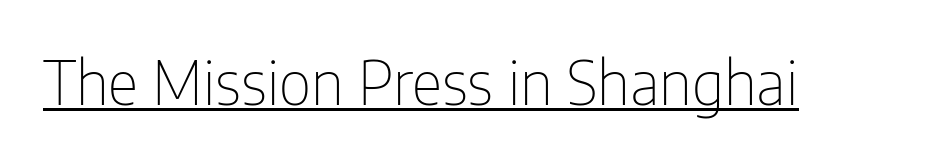
Caption: face not bold, strokes unweighted. These lines were composed using upright roman letters. Proportional: the letters do not fall into vertical columns. The letters carry no serifs — their stems end cleanly without finishing strokes.
